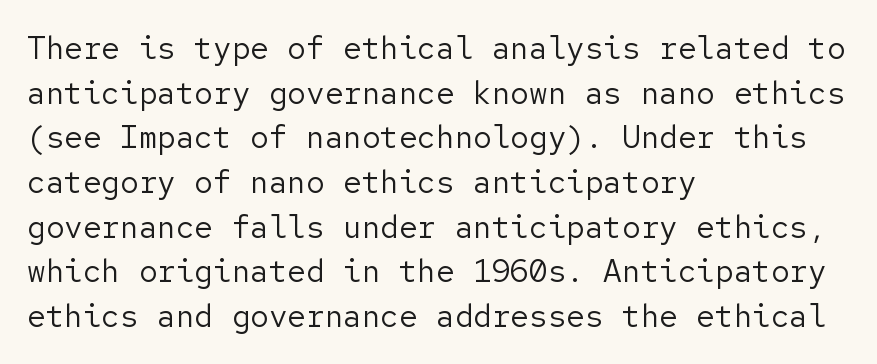
Q: Is the text bold? A: No.
Q: Is the text italic (slanted)? A: No, it is upright.
Q: Is the typeface a serif or a sans-serif typeface? A: Sans-serif.
Q: Is the text underlined? A: No.
Q: How is the paragraph aligned? A: Left-aligned.
Q: Is the spacing between letters normal or unusually wide? A: Normal.
Q: Is the spacing between lines tight, normal or loose? A: Normal.
Q: Width (condensed, normal, or wide)? A: Normal.
Q: Stroke contrast? A: Low.
Q: x-height? A: Medium.
